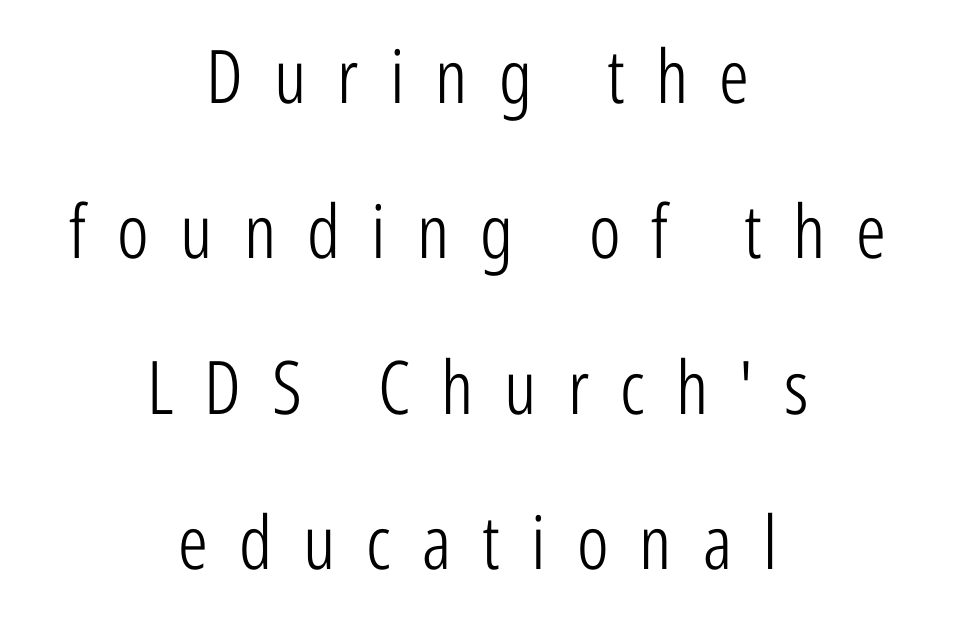
Q: Is the text bold? A: No.
Q: Is the text italic (slanted)? A: No, it is upright.
Q: Is the typeface a serif or a sans-serif typeface? A: Sans-serif.
Q: Is the text underlined? A: No.
Q: How is the paragraph aligned? A: Centered.
Q: Is the spacing between letters normal or unusually wide? A: Unusually wide.
Q: Is the spacing between lines tight, normal or loose? A: Loose.
Q: Width (condensed, normal, or wide)? A: Condensed.
Q: Stroke contrast? A: Low.
Q: x-height? A: Medium.
Q: Monospaced? A: No.
